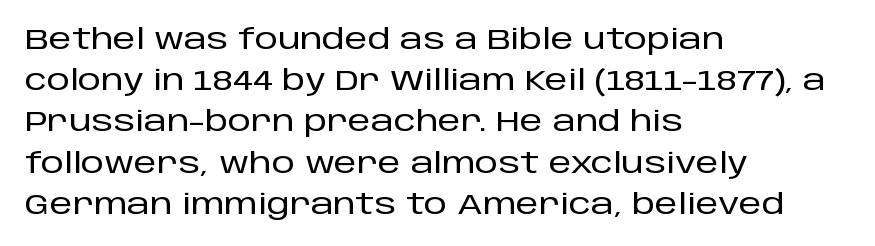
{"serif": "no", "italic": "no", "width": "normal", "stroke_contrast": "low", "x_height": "large", "monospaced": "no", "underline": "no", "align": "left", "line_spacing": "normal", "line_spacing_ratio": 1.42, "letter_spacing": "normal", "letter_spacing_em": 0.0, "glyph_px": 29}
